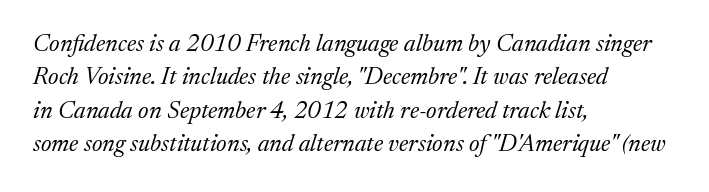
{"italic": "yes", "lean": "right", "slant_degrees": 17, "bold": "no", "underline": "no", "align": "left", "line_spacing": "normal", "line_spacing_ratio": 1.39, "letter_spacing": "normal", "letter_spacing_em": 0.0, "glyph_px": 24}
